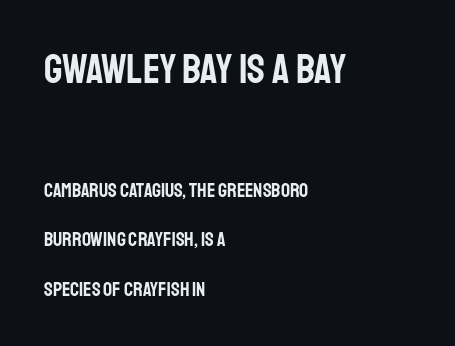
Q: Is the text italic (slanted)? A: No, it is upright.
Q: Is the typeface a serif or a sans-serif typeface? A: Sans-serif.
Q: Is the text underlined? A: No.
Q: How is the paragraph aligned? A: Left-aligned.
Q: Is the spacing between letters normal or unusually wide? A: Normal.
Q: Is the spacing between lines tight, normal or loose? A: Loose.
Q: Which block of text is set in a larger size, the first (top) or the second (bottom)? A: The first (top) one.
Q: Width (condensed, normal, or wide)? A: Condensed.
Q: Stroke contrast? A: Low.
Q: x-height? A: Large.
Q: Monospaced? A: No.
